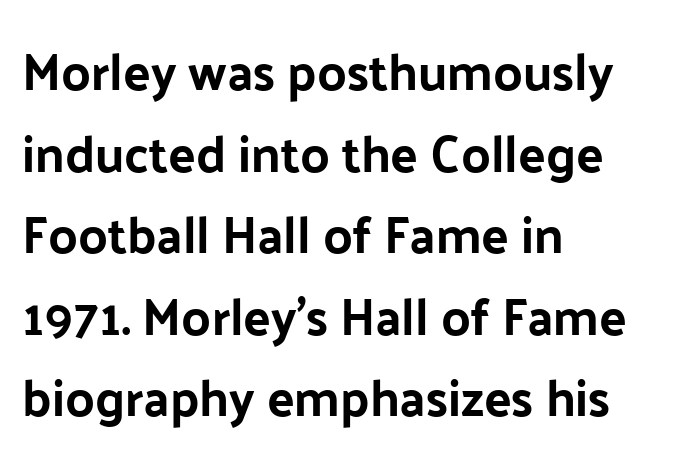
The image shows 51 px sans-serif type, upright; set left-aligned, normal line spacing (1.6x), normal letter spacing, not underlined; low stroke contrast and a medium x-height.
